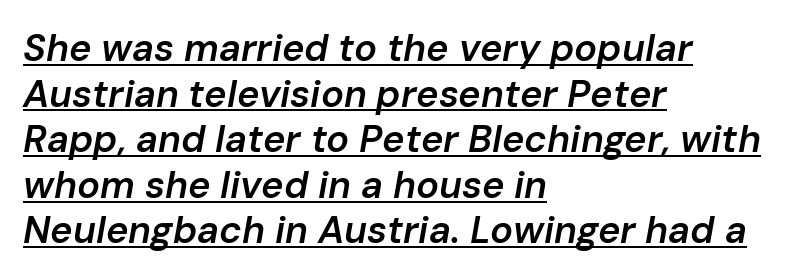
Here the designer chose a conventional face with non-uniform glyph widths. This is underlined copy, the kind a proofreader might mark for attention. There's an unmistakable incline to the writing here. The type is set solid horizontally, with unmodified tracking. The characters look somewhat weighty, a semibold short of true bold.
